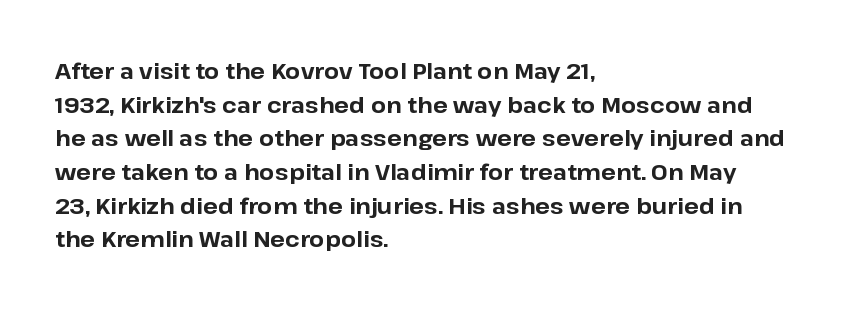
The image shows 22 px bold type, upright; set left-aligned, normal line spacing (1.53x), normal letter spacing, not underlined.
